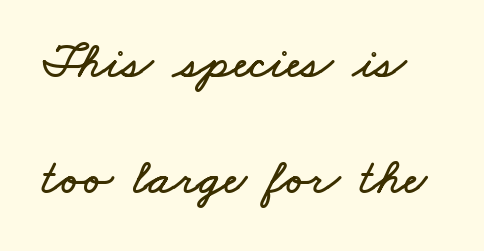
{"width": "wide", "stroke_contrast": "low", "x_height": "small", "monospaced": "no", "underline": "no", "line_spacing": "loose", "line_spacing_ratio": 2.32, "letter_spacing": "normal", "letter_spacing_em": 0.0, "glyph_px": 50}
